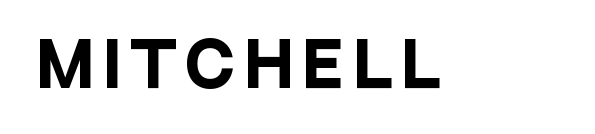
Q: Is the text bold? A: Yes.
Q: Is the text italic (slanted)? A: No, it is upright.
Q: Is the typeface a serif or a sans-serif typeface? A: Sans-serif.
Q: Is the text underlined? A: No.
Q: Width (condensed, normal, or wide)? A: Condensed.
Q: Stroke contrast? A: Low.
Q: x-height? A: Large.
Q: Monospaced? A: No.
